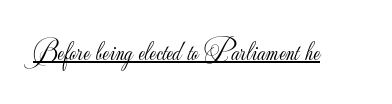
Vertical stems look standard width or narrower in stroke. This sample carries an underscore along the baseline area. Spacing between characters is what you'd get straight out of the box.
